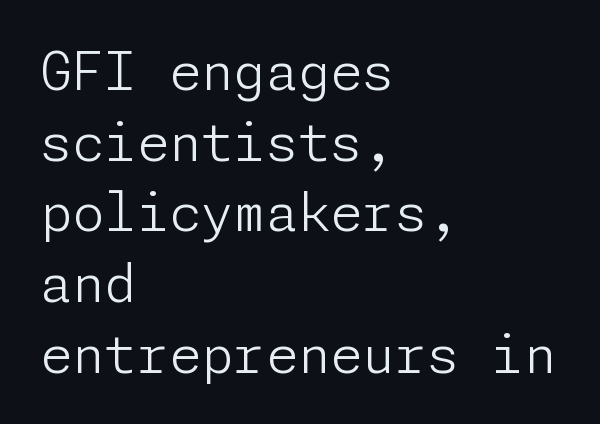
{"serif": "no", "italic": "no", "bold": "no", "weight": "light", "width": "normal", "stroke_contrast": "low", "x_height": "medium", "underline": "no", "align": "left", "line_spacing": "normal", "line_spacing_ratio": 1.36, "letter_spacing": "normal", "letter_spacing_em": 0.0, "glyph_px": 52}
